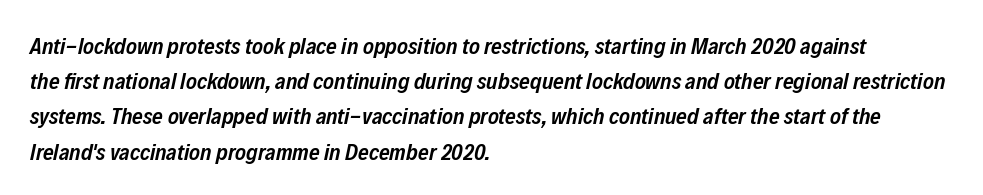
Q: Is the text bold? A: Semi-bold.
Q: Is the text italic (slanted)? A: Yes, it leans right by about 12 degrees.
Q: Is the text underlined? A: No.
Q: How is the paragraph aligned? A: Left-aligned.
Q: Is the spacing between letters normal or unusually wide? A: Normal.
Q: Is the spacing between lines tight, normal or loose? A: Normal.
